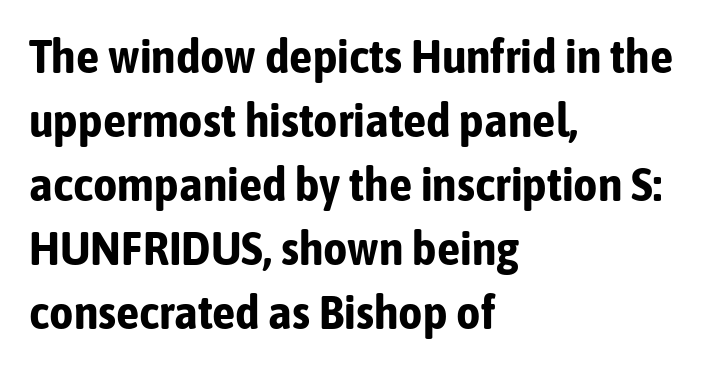
Q: Is the text bold? A: Yes.
Q: Is the text italic (slanted)? A: No, it is upright.
Q: Is the typeface a serif or a sans-serif typeface? A: Sans-serif.
Q: Is the text underlined? A: No.
Q: How is the paragraph aligned? A: Left-aligned.
Q: Is the spacing between letters normal or unusually wide? A: Normal.
Q: Is the spacing between lines tight, normal or loose? A: Normal.
Q: Width (condensed, normal, or wide)? A: Condensed.
Q: Stroke contrast? A: Low.
Q: x-height? A: Medium.
Q: Monospaced? A: No.
